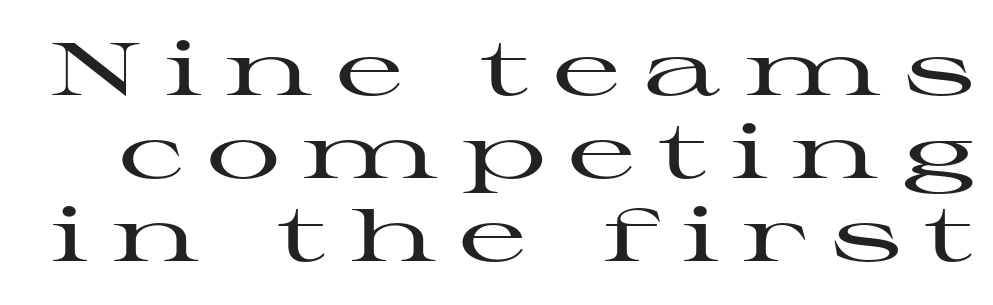
Q: Is the text italic (slanted)? A: No, it is upright.
Q: Is the typeface a serif or a sans-serif typeface? A: Serif.
Q: Is the text underlined? A: No.
Q: Is the spacing between letters normal or unusually wide? A: Unusually wide.
Q: Is the spacing between lines tight, normal or loose? A: Tight.
Q: Width (condensed, normal, or wide)? A: Wide.
Q: Stroke contrast? A: High.
Q: x-height? A: Medium.
Q: Monospaced? A: No.
